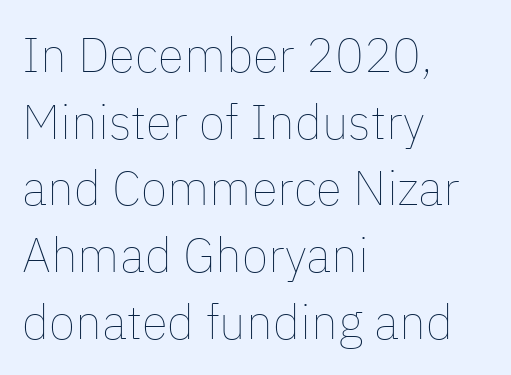
The image shows 48 px thin type, upright; set left-aligned, normal line spacing (1.39x), normal letter spacing, not underlined; low stroke contrast and a medium x-height.
